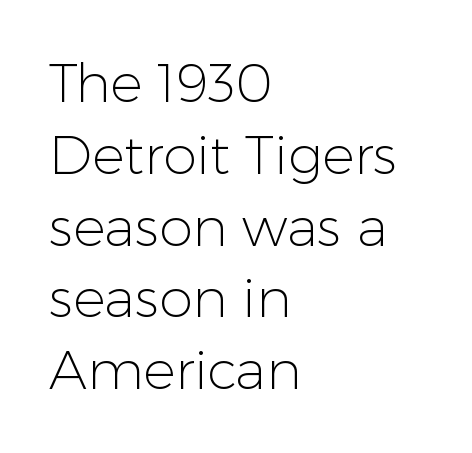
{"serif": "no", "italic": "no", "bold": "no", "weight": "light", "width": "normal", "stroke_contrast": "low", "x_height": "medium", "monospaced": "no", "underline": "no", "align": "left", "line_spacing": "normal", "line_spacing_ratio": 1.33, "letter_spacing": "normal", "letter_spacing_em": 0.0, "glyph_px": 54}
